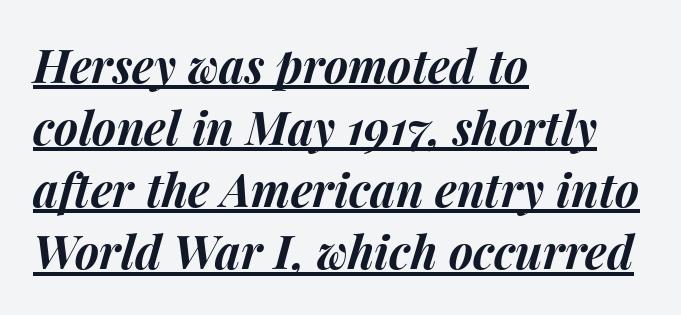
{"italic": "yes", "lean": "right", "slant_degrees": 15, "bold": "yes", "weight": "bold", "width": "normal", "stroke_contrast": "medium", "x_height": "medium", "monospaced": "no", "underline": "yes", "align": "left", "line_spacing": "normal", "line_spacing_ratio": 1.35, "letter_spacing": "normal", "letter_spacing_em": 0.0, "glyph_px": 46}
